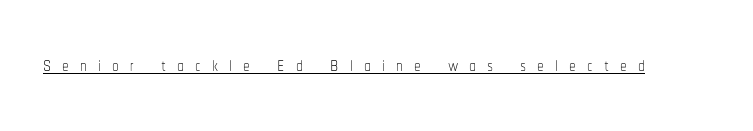
The image shows 27 px text type, upright; set unusually wide letter spacing (+0.41 em), underlined.
